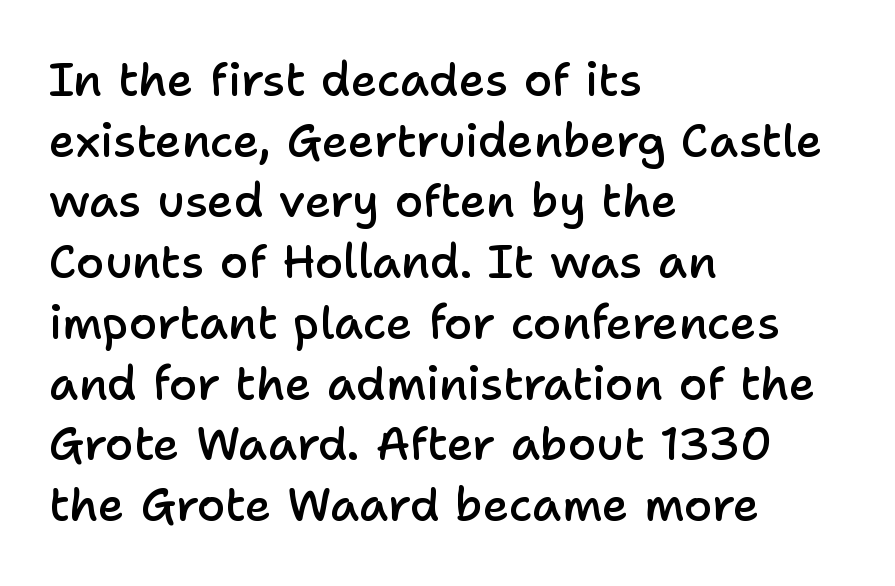
The image shows 46 px semibold sans-serif type, upright; set left-aligned, normal line spacing (1.32x), normal letter spacing, not underlined; low stroke contrast and a medium x-height.
